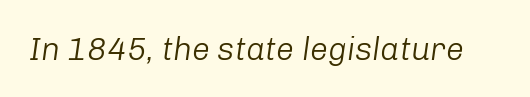
{"italic": "yes", "lean": "right", "slant_degrees": 8, "bold": "no", "weight": "light", "width": "normal", "stroke_contrast": "low", "x_height": "medium", "monospaced": "no", "underline": "no", "letter_spacing": "normal", "letter_spacing_em": 0.0, "glyph_px": 32}
